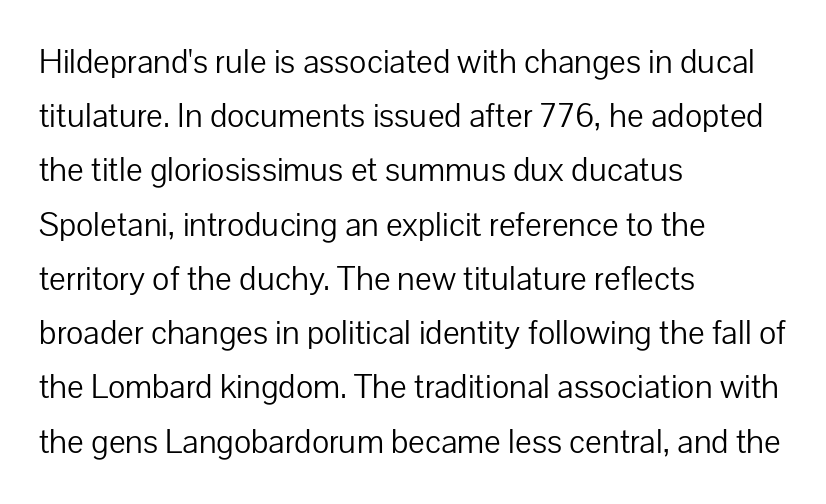
Q: Is the text bold? A: No.
Q: Is the text italic (slanted)? A: No, it is upright.
Q: Is the typeface a serif or a sans-serif typeface? A: Sans-serif.
Q: Is the text underlined? A: No.
Q: How is the paragraph aligned? A: Left-aligned.
Q: Is the spacing between letters normal or unusually wide? A: Normal.
Q: Is the spacing between lines tight, normal or loose? A: Normal.
Q: Width (condensed, normal, or wide)? A: Normal.
Q: Stroke contrast? A: Low.
Q: x-height? A: Medium.
Q: Monospaced? A: No.
